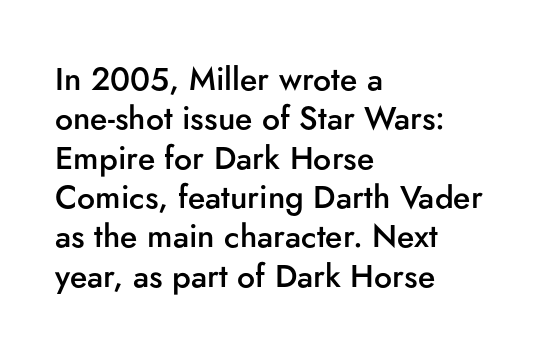
Q: Is the text bold? A: Semi-bold.
Q: Is the text italic (slanted)? A: No, it is upright.
Q: Is the typeface a serif or a sans-serif typeface? A: Sans-serif.
Q: Is the text underlined? A: No.
Q: How is the paragraph aligned? A: Left-aligned.
Q: Is the spacing between letters normal or unusually wide? A: Normal.
Q: Width (condensed, normal, or wide)? A: Normal.
Q: Stroke contrast? A: Low.
Q: x-height? A: Small.
Q: Monospaced? A: No.
